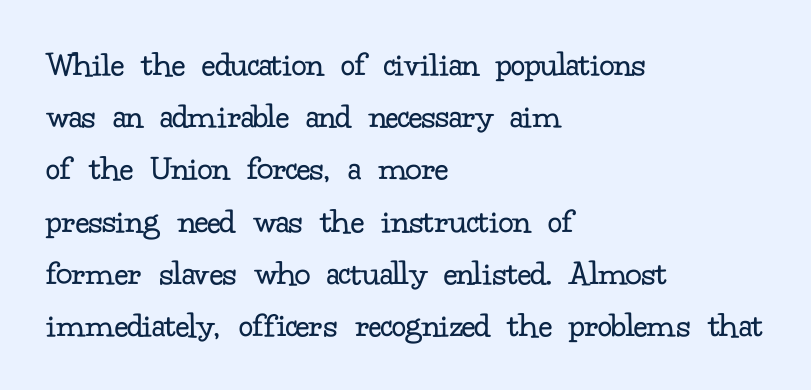
Teacher's note: observe the even left margin — that is flush-left alignment. Examine the stroke ends and you'll spot serifs. The typeface has the unassuming heft of standard copy or less. The lettering holds an erect, upright posture throughout.
